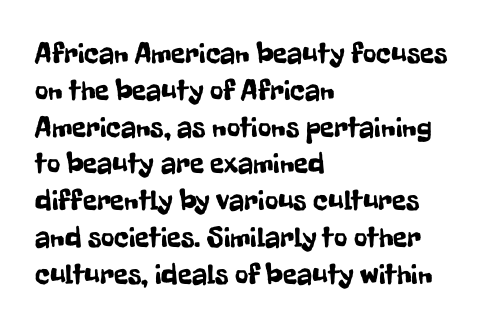
The image shows 29 px condensed sans-serif type, upright; set left-aligned, normal line spacing (1.27x), normal letter spacing, not underlined; low stroke contrast and a medium x-height.
